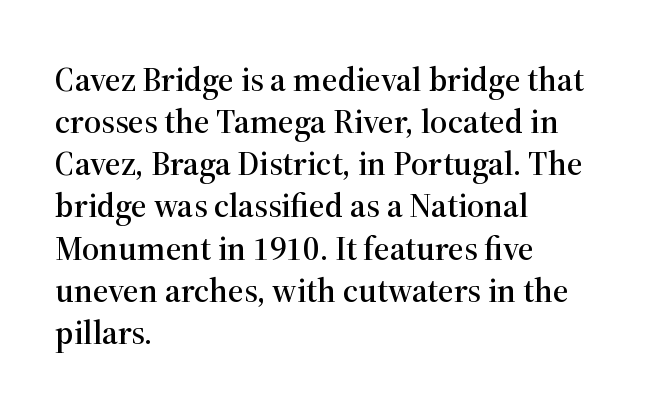
A bare baseline throughout the passage. Does the type have serifs? Yes, each stem ends in a small foot. Upright lettering throughout. The line texture is even and compact thanks to regular tracking. The rendering uses natural spacing where letterforms have individual widths. The setting favours the left margin, as ordinary paragraphs usually do.
